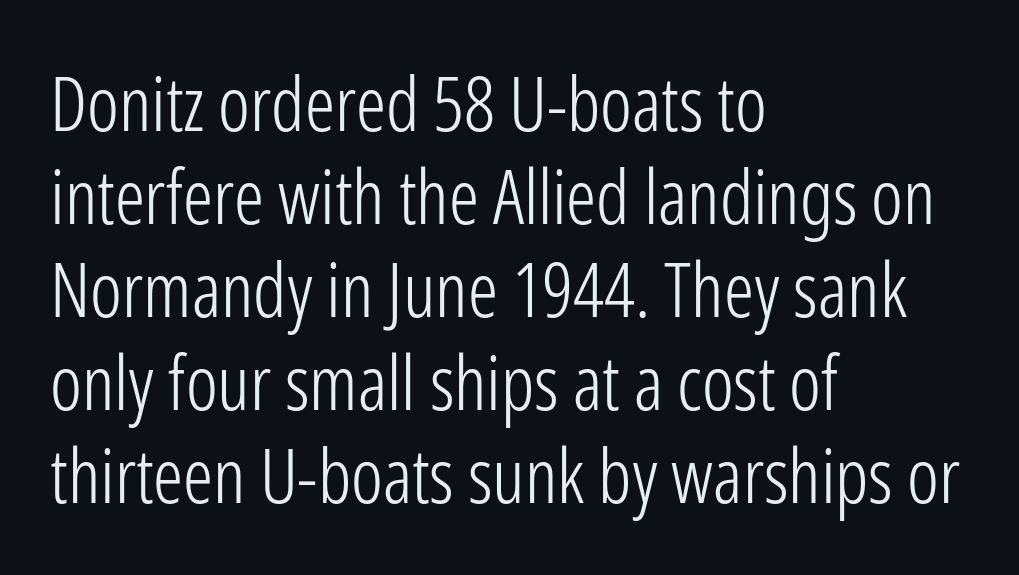
Spacing verdict: proportional, widths tailored to each character. One-word summary of the alignment: left. The passage shown has conventional tracking throughout. The font is comparable to plain body text, perhaps lighter. This is the regular roman posture of the typeface. Unmarked baselines from the first word to the last.
